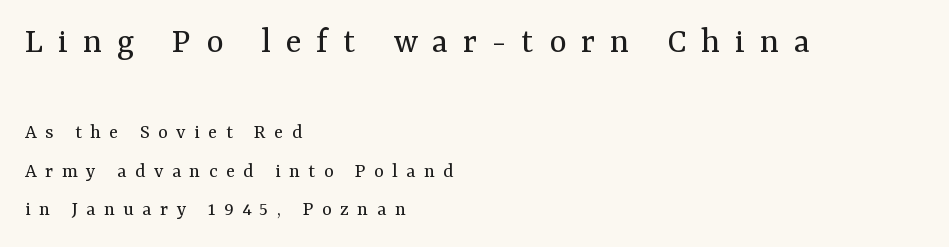
Spacing verdict: proportional, widths tailored to each character. Has an underline been added? It has not. Notice how the stems are strictly vertical — no italics here. Typographically, this falls in the serif category. This reads as an unemphasized weight, regular at the heaviest. Notice how the passage keeps a crisp vertical edge on the left only.
